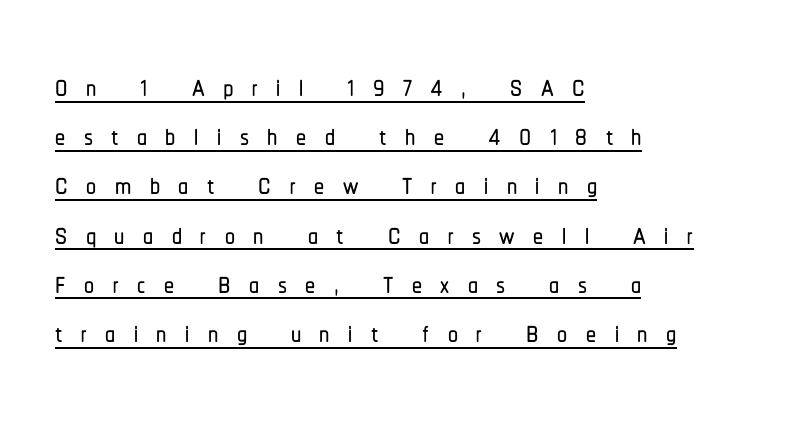
The image shows 40 px condensed sans-serif type, upright; set left-aligned, line spacing 1.23x, unusually wide letter spacing (+0.46 em), underlined; low stroke contrast and a medium x-height.
